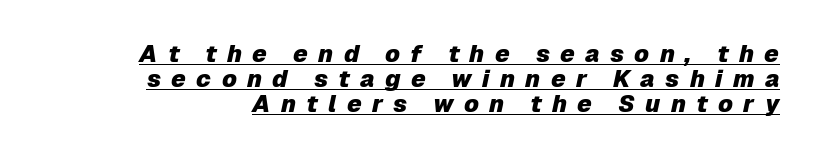
Q: Is the text bold? A: Yes.
Q: Is the text italic (slanted)? A: Yes, it leans right by about 12 degrees.
Q: Is the text underlined? A: Yes.
Q: Is the spacing between letters normal or unusually wide? A: Unusually wide.
Q: Is the spacing between lines tight, normal or loose? A: Tight.
